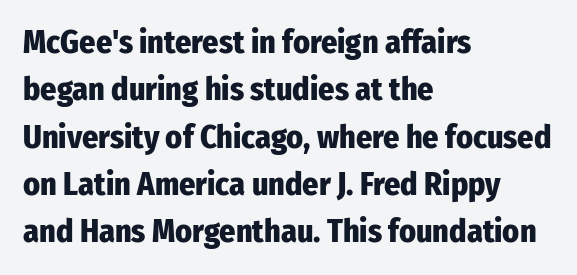
The image shows 32 px heavy, condensed sans-serif type, upright; set left-aligned, normal line spacing (1.48x), normal letter spacing, not underlined; low stroke contrast and a medium x-height.
